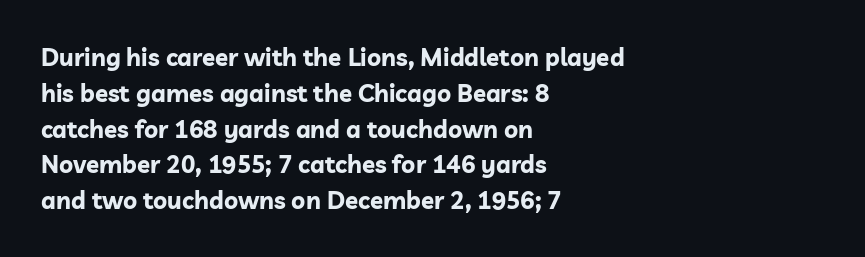
Q: Is the text bold? A: Yes.
Q: Is the text italic (slanted)? A: No, it is upright.
Q: Is the text underlined? A: No.
Q: How is the paragraph aligned? A: Left-aligned.
Q: Is the spacing between letters normal or unusually wide? A: Normal.
Q: Is the spacing between lines tight, normal or loose? A: Normal.
